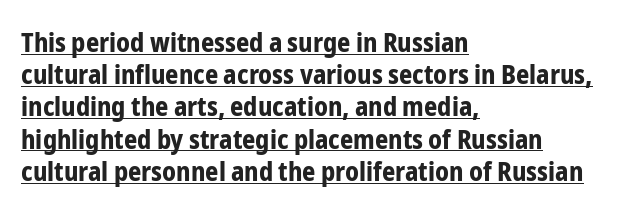
Visually the block forms a straight wall on the left and a jagged coastline on the right. Check the space under the baseline: a stroke is drawn there. Caption: standard tracking, unaltered. You can tell it's not italic because the verticals are truly vertical. Heavy, bold letterforms.
